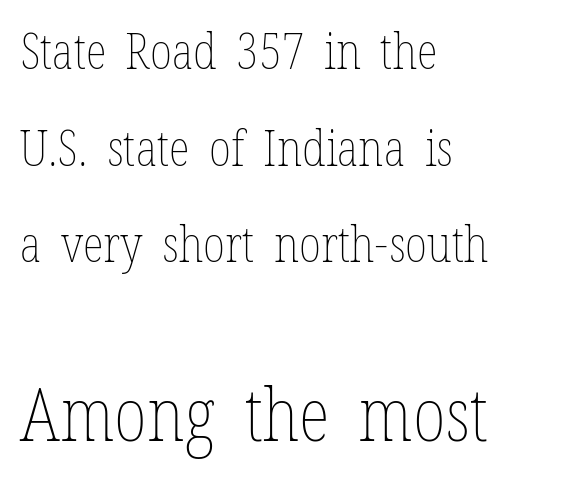
No extra tracking has been applied to these lines. The lower block of text is set noticeably larger than the block above it. Quick note: not italic, upright. Vertical stems look standard width or narrower in stroke.
